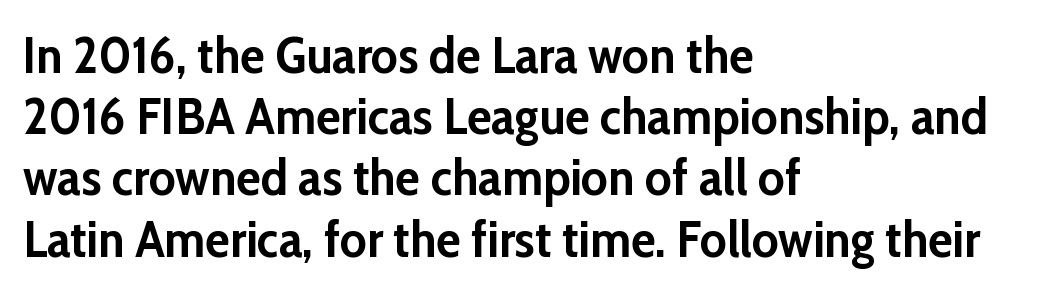
{"serif": "no", "italic": "no", "bold": "yes", "weight": "semibold", "width": "normal", "stroke_contrast": "low", "x_height": "medium", "monospaced": "no", "underline": "no", "align": "left", "line_spacing_ratio": 1.2, "letter_spacing": "normal", "letter_spacing_em": 0.0, "glyph_px": 51}
